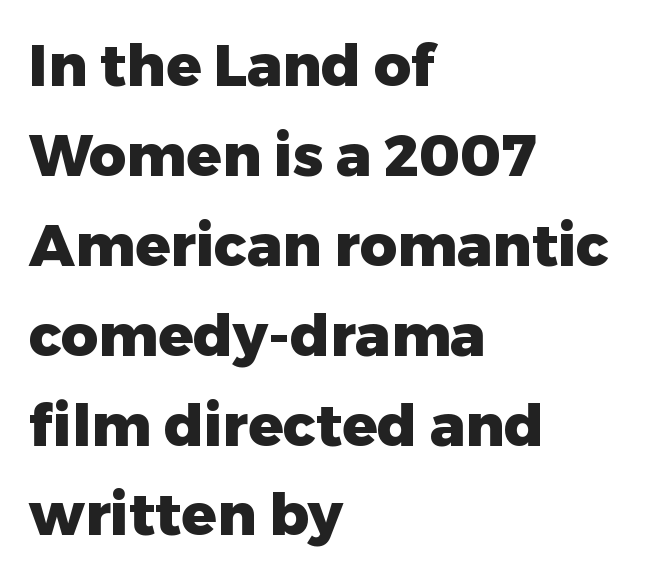
Q: Is the text bold? A: Yes.
Q: Is the text italic (slanted)? A: No, it is upright.
Q: Is the typeface a serif or a sans-serif typeface? A: Sans-serif.
Q: Is the text underlined? A: No.
Q: How is the paragraph aligned? A: Left-aligned.
Q: Is the spacing between letters normal or unusually wide? A: Normal.
Q: Is the spacing between lines tight, normal or loose? A: Normal.
Q: Width (condensed, normal, or wide)? A: Normal.
Q: Stroke contrast? A: Low.
Q: x-height? A: Medium.
Q: Monospaced? A: No.
